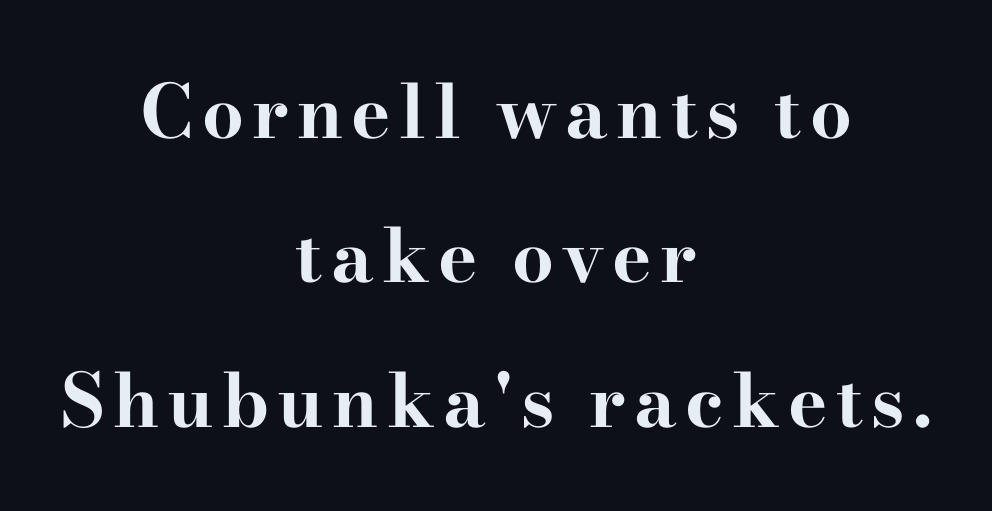
The image shows 74 px bold, wide serif type, upright; set centered, loose line spacing (1.95x), not underlined; high stroke contrast and a small x-height.
